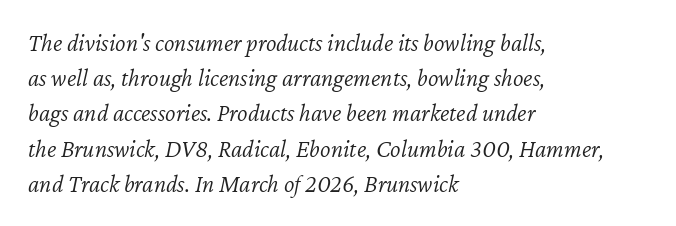
The image shows 25 px text type, italic (leaning right); set left-aligned, normal line spacing (1.41x), normal letter spacing, not underlined.
